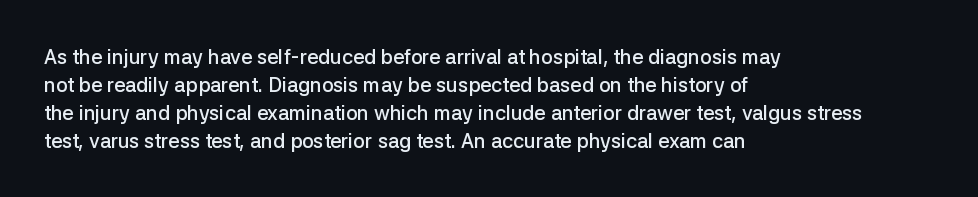
The image shows 20 px text type, upright; set left-aligned, normal line spacing (1.4x), normal letter spacing, not underlined.
